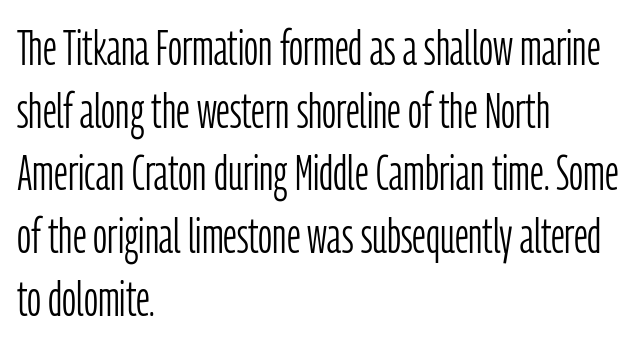
Q: Is the text bold? A: No.
Q: Is the text italic (slanted)? A: No, it is upright.
Q: Is the typeface a serif or a sans-serif typeface? A: Sans-serif.
Q: Is the text underlined? A: No.
Q: How is the paragraph aligned? A: Left-aligned.
Q: Is the spacing between letters normal or unusually wide? A: Normal.
Q: Is the spacing between lines tight, normal or loose? A: Normal.
Q: Width (condensed, normal, or wide)? A: Condensed.
Q: Stroke contrast? A: Low.
Q: x-height? A: Medium.
Q: Monospaced? A: No.
